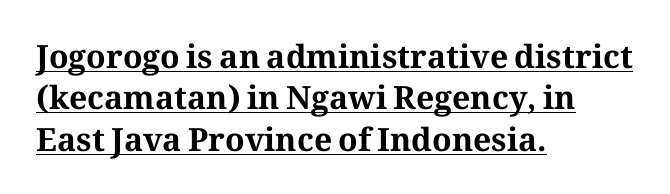
Q: Is the text bold? A: Yes.
Q: Is the text italic (slanted)? A: No, it is upright.
Q: Is the typeface a serif or a sans-serif typeface? A: Serif.
Q: Is the text underlined? A: Yes.
Q: How is the paragraph aligned? A: Left-aligned.
Q: Is the spacing between letters normal or unusually wide? A: Normal.
Q: Is the spacing between lines tight, normal or loose? A: Normal.
Q: Width (condensed, normal, or wide)? A: Normal.
Q: Stroke contrast? A: Medium.
Q: x-height? A: Medium.
Q: Monospaced? A: No.
